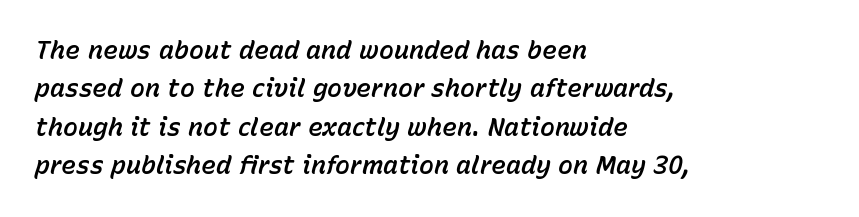
Q: Is the text italic (slanted)? A: Yes, it leans right by about 15 degrees.
Q: Is the text underlined? A: No.
Q: How is the paragraph aligned? A: Left-aligned.
Q: Is the spacing between letters normal or unusually wide? A: Normal.
Q: Is the spacing between lines tight, normal or loose? A: Normal.
